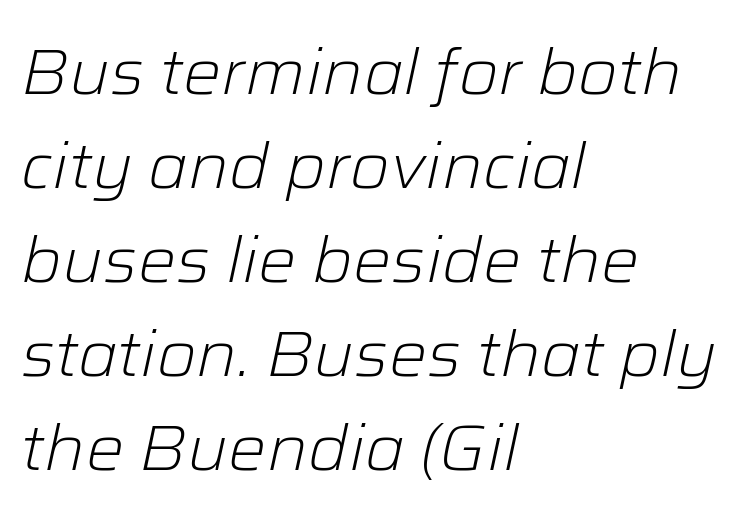
The image shows 64 px light type, italic (leaning right); set left-aligned, normal line spacing (1.47x), normal letter spacing, not underlined; low stroke contrast and a medium x-height.
